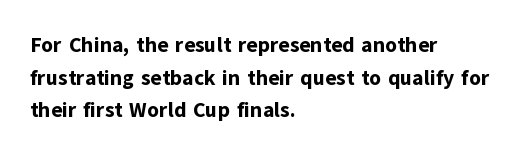
The image shows 21 px bold type, upright; set left-aligned, normal line spacing (1.55x), normal letter spacing, not underlined.
